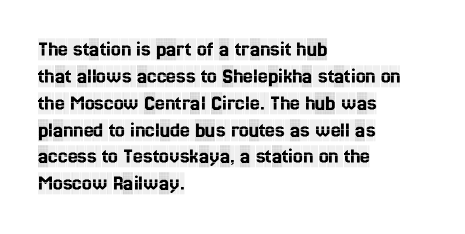
Q: Is the text italic (slanted)? A: No, it is upright.
Q: Is the text underlined? A: No.
Q: How is the paragraph aligned? A: Left-aligned.
Q: Is the spacing between letters normal or unusually wide? A: Normal.
